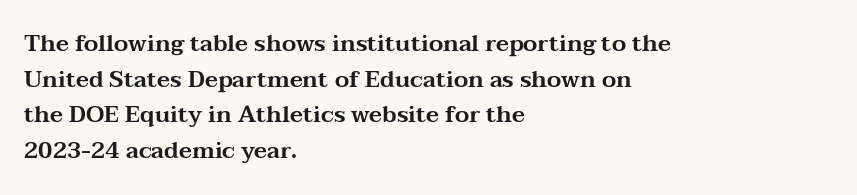
Q: Is the text italic (slanted)? A: No, it is upright.
Q: Is the text underlined? A: No.
Q: How is the paragraph aligned? A: Left-aligned.
Q: Is the spacing between letters normal or unusually wide? A: Normal.
Q: Is the spacing between lines tight, normal or loose? A: Normal.
